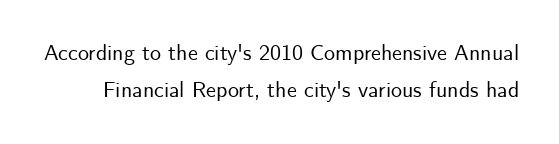
{"italic": "no", "underline": "no", "line_spacing": "normal", "line_spacing_ratio": 1.69, "letter_spacing": "normal", "letter_spacing_em": 0.0, "glyph_px": 22}
